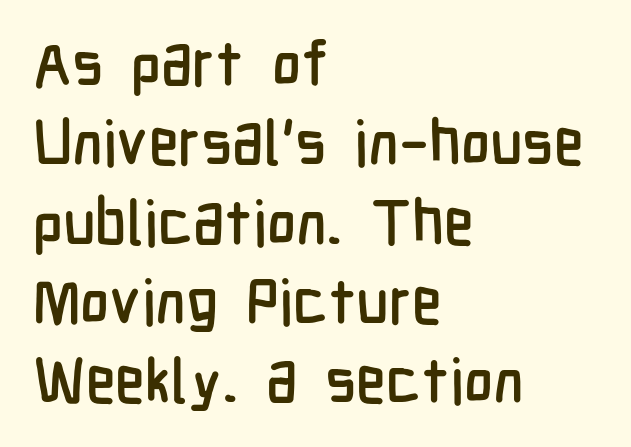
Q: Is the text italic (slanted)? A: No, it is upright.
Q: Is the typeface a serif or a sans-serif typeface? A: Sans-serif.
Q: Is the text underlined? A: No.
Q: How is the paragraph aligned? A: Left-aligned.
Q: Is the spacing between letters normal or unusually wide? A: Normal.
Q: Is the spacing between lines tight, normal or loose? A: Normal.
Q: Width (condensed, normal, or wide)? A: Condensed.
Q: Stroke contrast? A: Low.
Q: x-height? A: Medium.
Q: Monospaced? A: No.
